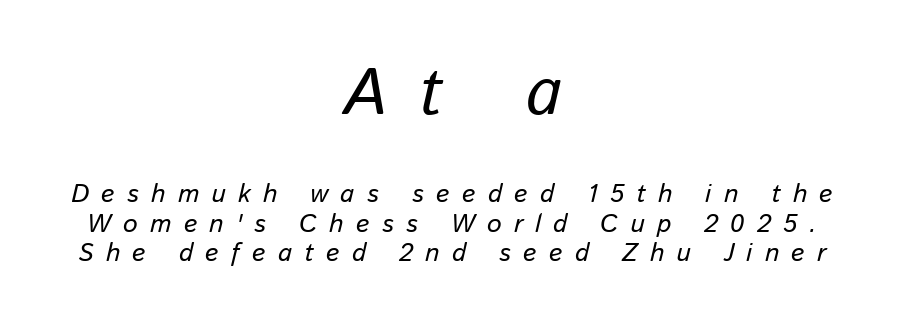
The image shows 66 px text type, italic (leaning right); set centered, tight line spacing (1.14x), unusually wide letter spacing (+0.47 em), not underlined; the first (top) block is 2.54x larger; low stroke contrast and a medium x-height.
